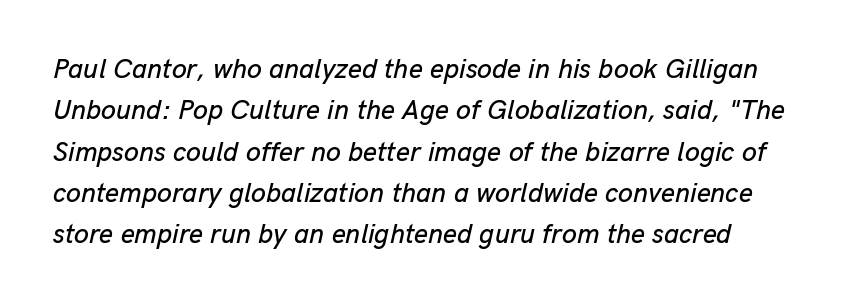
{"italic": "yes", "lean": "right", "slant_degrees": 13, "underline": "no", "line_spacing": "normal", "line_spacing_ratio": 1.53, "letter_spacing": "normal", "letter_spacing_em": 0.0, "glyph_px": 27}
